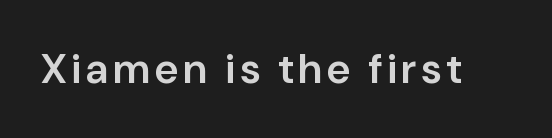
The letters are semibold — heavier than regular but short of a full bold. The passage shown is typed in a proportional face where columns would drift. Letters rest on an invisible, unmarked baseline. Unlike a traditional serif, this face leaves its strokes unadorned. Posture: vertical.
